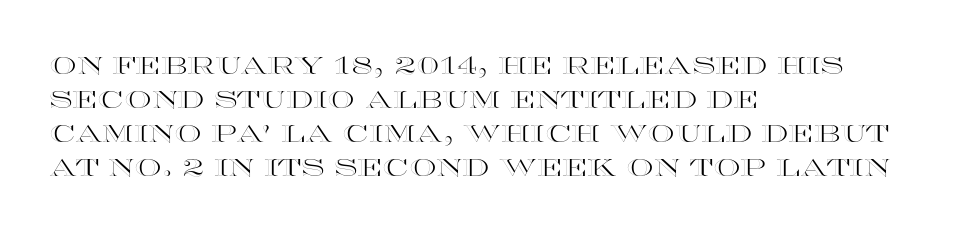
Each word holds together tightly as a unit, with standard inter-letter gaps. Horizontally, the lines are justified to the leading edge only. Check the space under the baseline: it is left empty. Leading matches the norm, producing a regular column.
